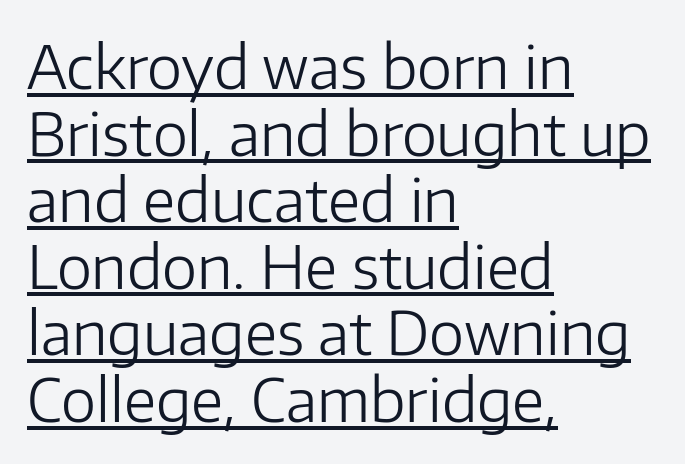
Q: Is the text bold? A: No.
Q: Is the text italic (slanted)? A: No, it is upright.
Q: Is the typeface a serif or a sans-serif typeface? A: Sans-serif.
Q: Is the text underlined? A: Yes.
Q: How is the paragraph aligned? A: Left-aligned.
Q: Is the spacing between letters normal or unusually wide? A: Normal.
Q: Is the spacing between lines tight, normal or loose? A: Tight.
Q: Width (condensed, normal, or wide)? A: Normal.
Q: Stroke contrast? A: Low.
Q: x-height? A: Medium.
Q: Monospaced? A: No.
